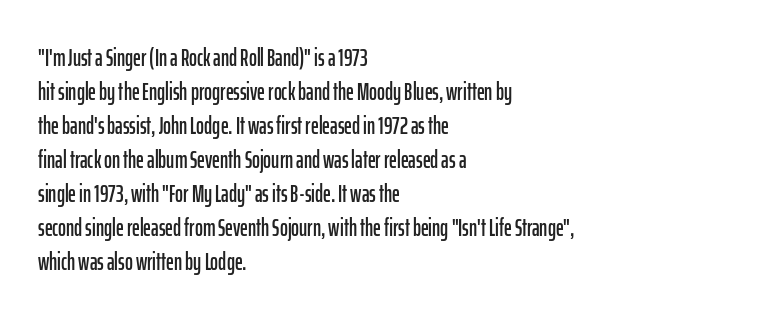
The image shows 24 px text type, upright; set left-aligned, normal line spacing (1.42x), normal letter spacing, not underlined.
